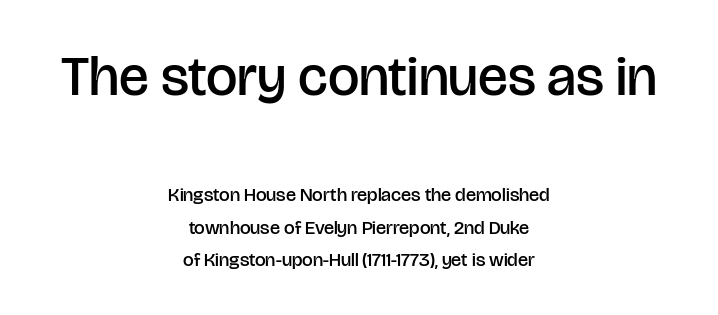
Proportional: the letters do not fall into vertical columns. Plain, unruled lines of type. Note: larger setting up top, smaller setting below. No extra tracking has been applied to these lines.
